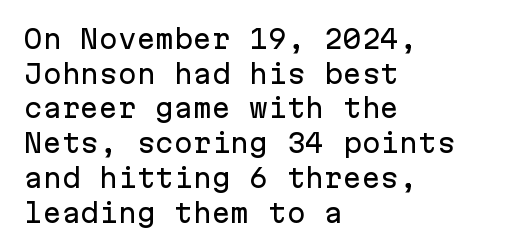
Q: Is the text italic (slanted)? A: No, it is upright.
Q: Is the text underlined? A: No.
Q: How is the paragraph aligned? A: Left-aligned.
Q: Is the spacing between letters normal or unusually wide? A: Normal.
Q: Is the spacing between lines tight, normal or loose? A: Normal.
